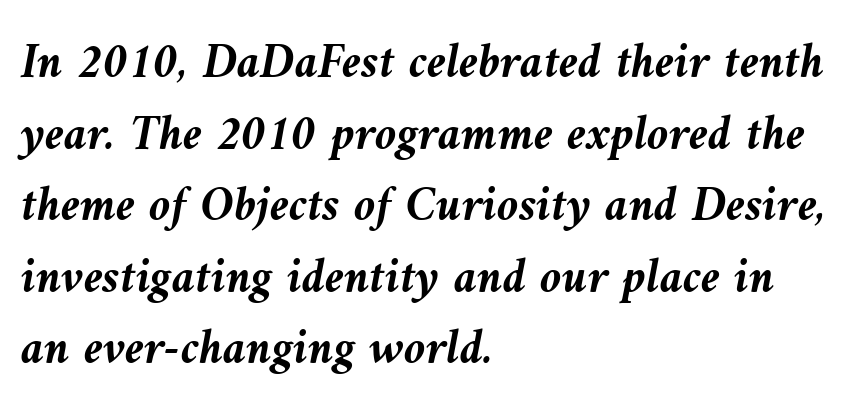
The foot of each line stays bare and open. Look at the tracking — it's just the regular setting, nothing added. Proportional: the letters do not fall into vertical columns. Observe the lean: these are italic letterforms. Emphasis by weight is at full strength: bold. Quick note: interline space is typical.
